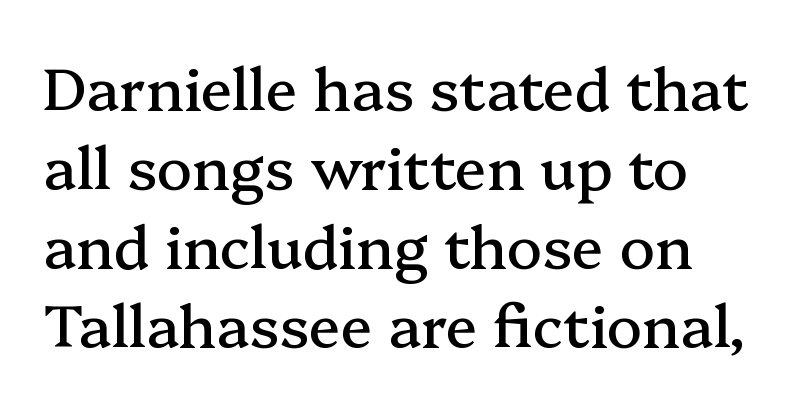
{"serif": "yes", "italic": "no", "width": "normal", "stroke_contrast": "medium", "x_height": "medium", "monospaced": "no", "underline": "no", "line_spacing": "normal", "line_spacing_ratio": 1.34, "letter_spacing": "normal", "letter_spacing_em": 0.0, "glyph_px": 59}
